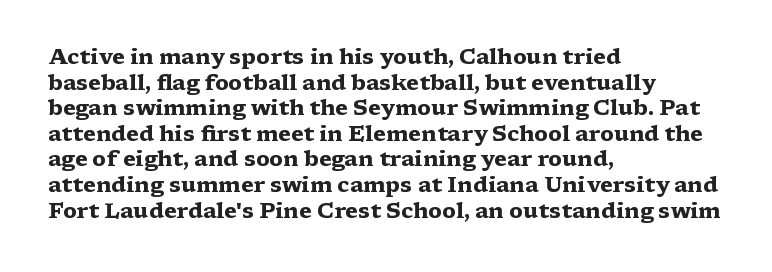
Is there any slant? The stems are plumb. The zone under the glyphs is completely vacant. Caption: bold face, heavy strokes. Each word holds together tightly as a unit, with standard inter-letter gaps. Does the copy run flush right? No — it runs flush left.
